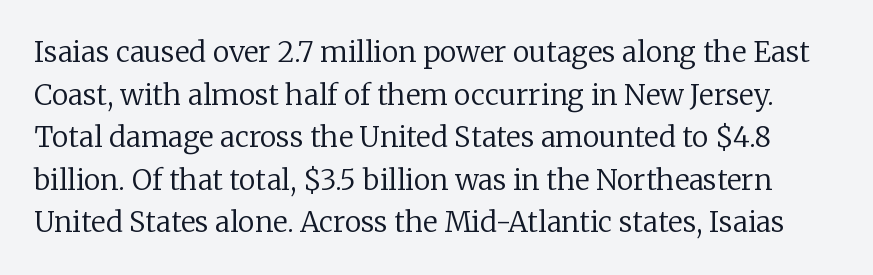
The image shows 28 px regular-weight serif type, upright; set normal line spacing (1.52x), normal letter spacing, not underlined; low stroke contrast and a medium x-height.
